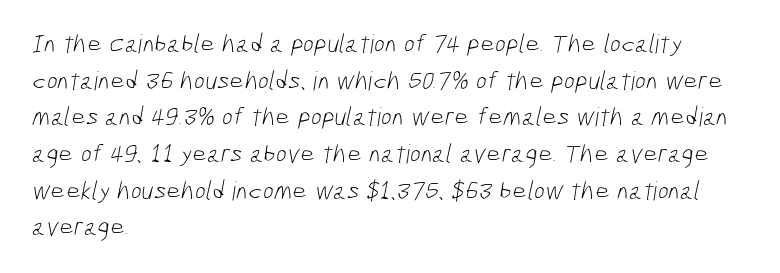
{"bold": "no", "underline": "no", "align": "left", "line_spacing": "normal", "line_spacing_ratio": 1.41, "letter_spacing": "normal", "letter_spacing_em": 0.0, "glyph_px": 26}
